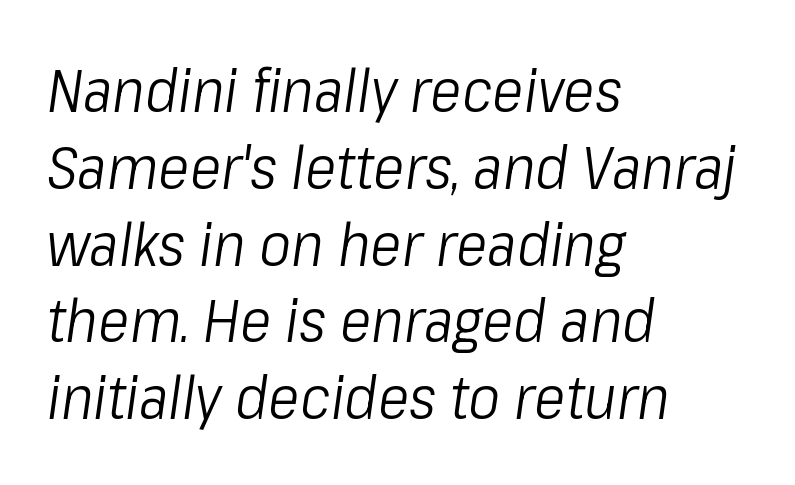
Each stroke keeps to a modest, everyday thickness or less. The strip under each line holds only bare page. Does the leading feel generous? No, just average. Here the designer chose a conventional face with non-uniform glyph widths. It's the slanting kind of type. The type is set solid horizontally, with unmodified tracking.
